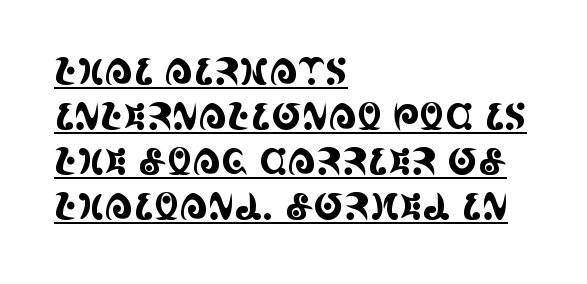
The leading is moderate, giving the passage an even texture. Honestly, the underline is the first thing you notice here. Is there any slant? The stems are plumb. The face used here is rendered with its standard letterfit. A typesetter would call this proportional, since set widths differ per character.
